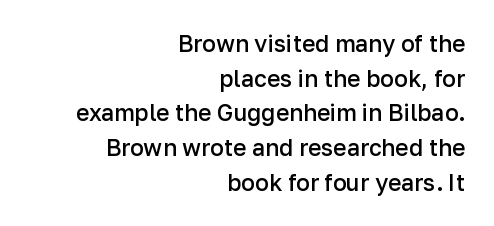
These lines carry some extra weight — a demibold, not a full bold. Ordinary non-slanted type is in use. Vertical spacing — default. The baseline area is clear.
